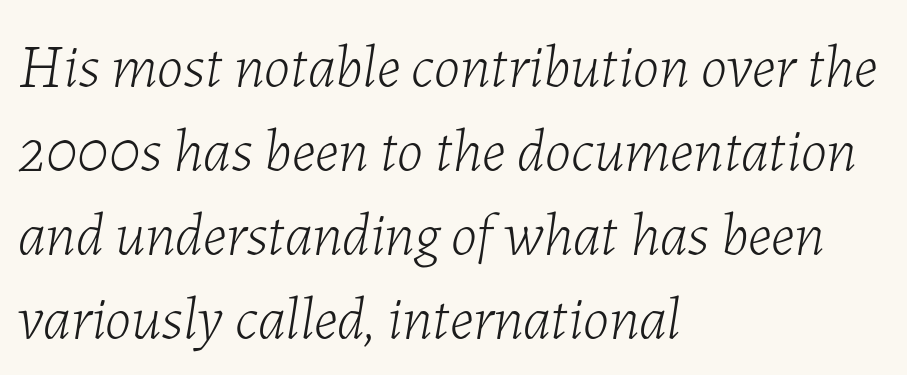
Q: Is the text bold? A: No.
Q: Is the text italic (slanted)? A: Yes, it leans right by about 7 degrees.
Q: Is the text underlined? A: No.
Q: How is the paragraph aligned? A: Left-aligned.
Q: Is the spacing between letters normal or unusually wide? A: Normal.
Q: Is the spacing between lines tight, normal or loose? A: Normal.
Q: Width (condensed, normal, or wide)? A: Normal.
Q: Stroke contrast? A: Low.
Q: x-height? A: Medium.
Q: Monospaced? A: No.
